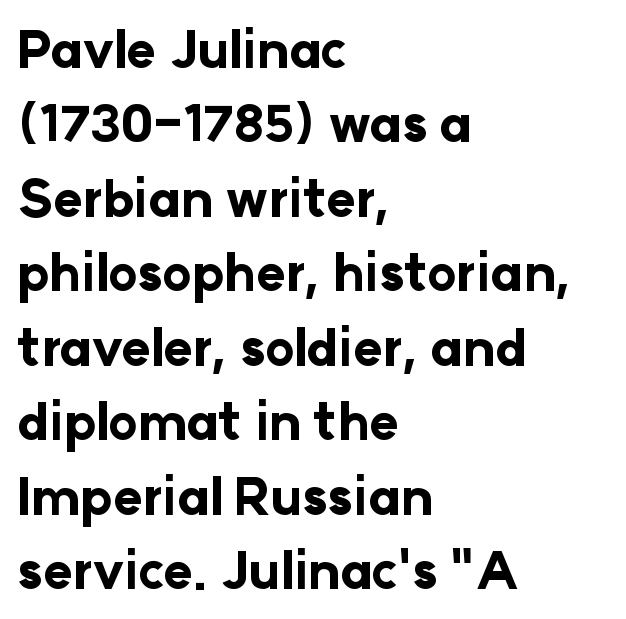
Q: Is the text bold? A: Yes.
Q: Is the text italic (slanted)? A: No, it is upright.
Q: Is the typeface a serif or a sans-serif typeface? A: Sans-serif.
Q: Is the text underlined? A: No.
Q: How is the paragraph aligned? A: Left-aligned.
Q: Is the spacing between letters normal or unusually wide? A: Normal.
Q: Is the spacing between lines tight, normal or loose? A: Normal.
Q: Width (condensed, normal, or wide)? A: Normal.
Q: Stroke contrast? A: Low.
Q: x-height? A: Medium.
Q: Monospaced? A: No.
